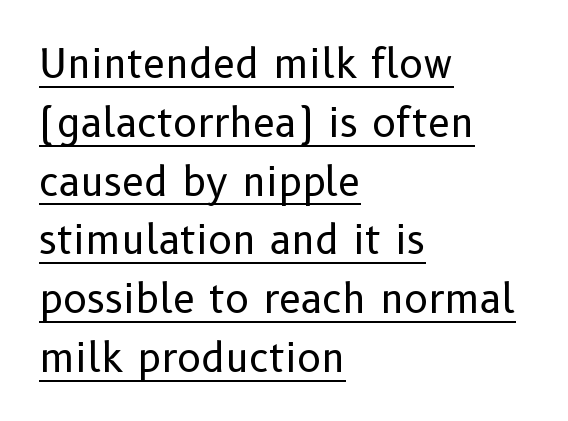
The space between consecutive lines is moderate. You can tell from the bare stems that sans-serif type was used. You can see a thin bar hugging the bottom of the glyphs. A student would call this left alignment; a typographer would say flush left, rag right.
